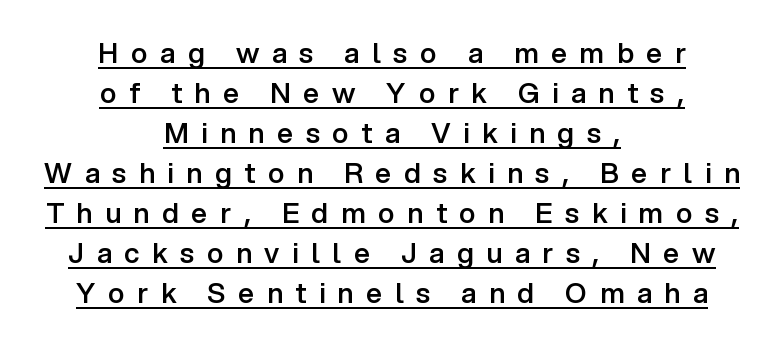
{"serif": "no", "italic": "no", "bold": "semi", "weight": "semibold", "width": "normal", "stroke_contrast": "low", "x_height": "medium", "monospaced": "no", "underline": "yes", "align": "center", "line_spacing": "normal", "line_spacing_ratio": 1.43, "letter_spacing": "wide", "letter_spacing_em": 0.45, "glyph_px": 28}
